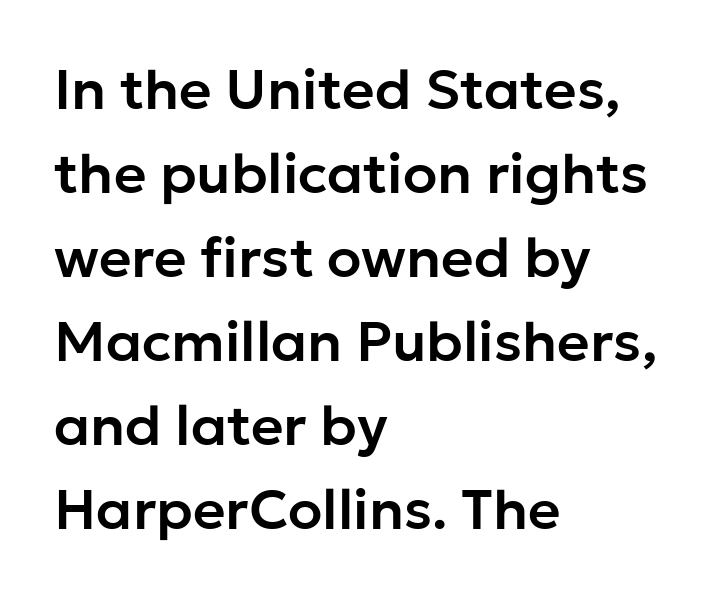
These lines keep a tight, regular rhythm from letter to letter. Unlike italic type, these characters show no tilt at all. Letters rest on an invisible, unmarked baseline. Letterform terminals end flat and unadorned throughout the passage. Summary of vertical rhythm: regular, with standard interline spacing. The face used here is proportionally spaced, like ordinary book or web type.
